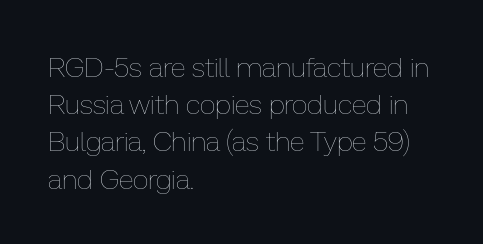
Think of a printed novel: that variable character pitch is what you see here. The letters stand straight up with perfectly vertical stems. Each word holds together tightly as a unit, with standard inter-letter gaps. The passage shown is not underscored anywhere. Does the leading feel generous? No, just average. Casual observation: everything's shoved over to the left.
